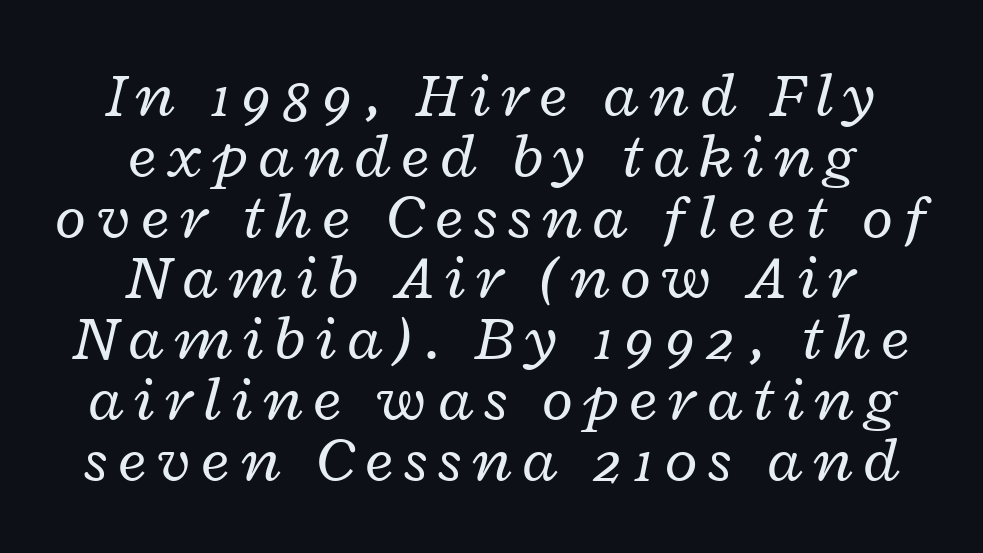
Which margin do the lines hug? Neither — every line sits in the middle. The weight tops out at a normal text grade. This is oblique type, the kind used for emphasis or titles. Vertical spacing — tight. The area under the type is left untouched. Here the designer chose a conventional face with non-uniform glyph widths.
